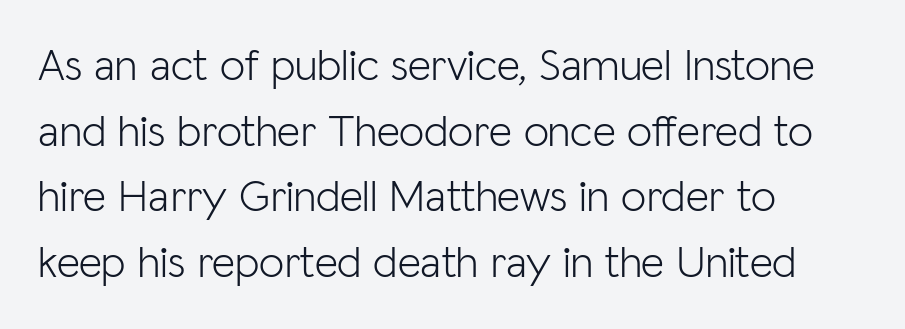
Q: Is the text bold? A: No.
Q: Is the text italic (slanted)? A: No, it is upright.
Q: Is the typeface a serif or a sans-serif typeface? A: Sans-serif.
Q: Is the text underlined? A: No.
Q: How is the paragraph aligned? A: Left-aligned.
Q: Is the spacing between letters normal or unusually wide? A: Normal.
Q: Is the spacing between lines tight, normal or loose? A: Normal.
Q: Width (condensed, normal, or wide)? A: Normal.
Q: Stroke contrast? A: Low.
Q: x-height? A: Medium.
Q: Monospaced? A: No.
